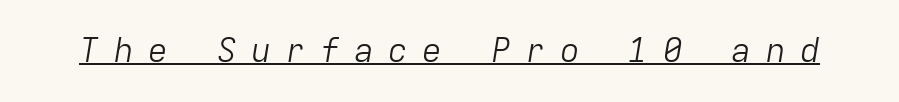
The image shows 33 px light type, italic (leaning right), monospaced; set unusually wide letter spacing (+0.44 em), underlined; low stroke contrast and a medium x-height.
